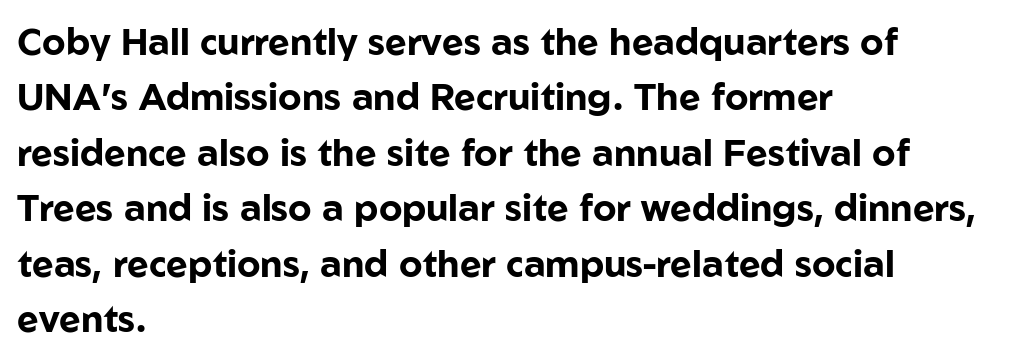
Q: Is the text bold? A: Yes.
Q: Is the text italic (slanted)? A: No, it is upright.
Q: Is the typeface a serif or a sans-serif typeface? A: Sans-serif.
Q: Is the text underlined? A: No.
Q: How is the paragraph aligned? A: Left-aligned.
Q: Is the spacing between letters normal or unusually wide? A: Normal.
Q: Is the spacing between lines tight, normal or loose? A: Normal.
Q: Width (condensed, normal, or wide)? A: Normal.
Q: Stroke contrast? A: Low.
Q: x-height? A: Medium.
Q: Monospaced? A: No.
